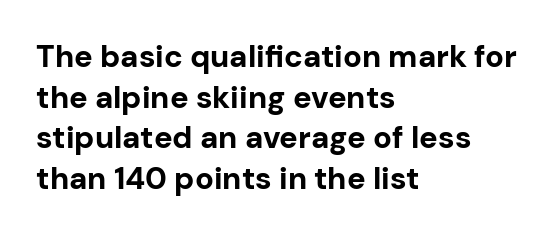
{"serif": "no", "italic": "no", "bold": "yes", "weight": "bold", "width": "normal", "stroke_contrast": "low", "x_height": "medium", "monospaced": "no", "underline": "no", "align": "left", "line_spacing": "normal", "line_spacing_ratio": 1.31, "letter_spacing": "normal", "letter_spacing_em": 0.0, "glyph_px": 31}
